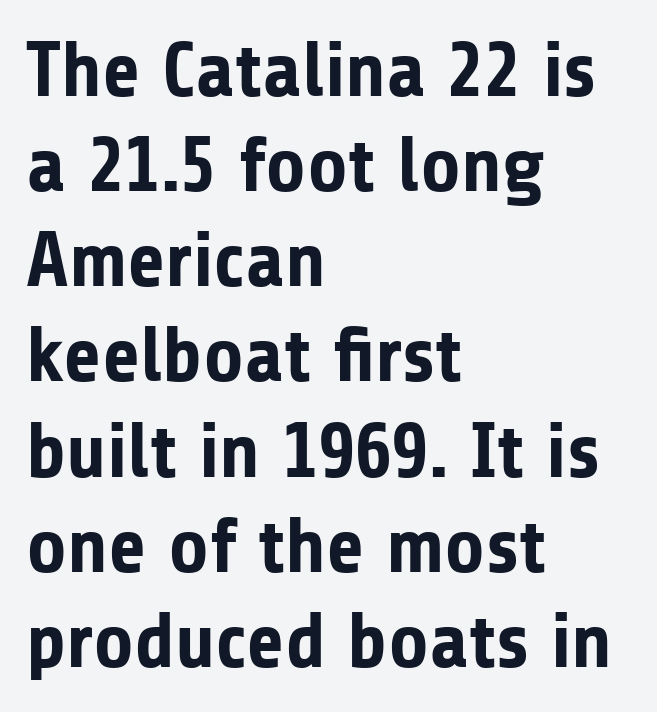
The image shows 78 px bold sans-serif type, upright; set left-aligned, line spacing 1.22x, normal letter spacing, not underlined; low stroke contrast and a medium x-height.
